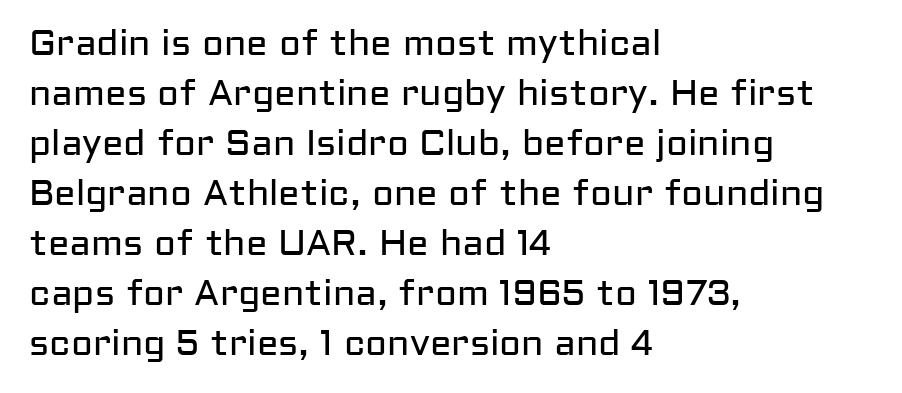
{"serif": "no", "italic": "no", "bold": "no", "weight": "regular", "width": "normal", "stroke_contrast": "low", "x_height": "medium", "monospaced": "no", "underline": "no", "align": "left", "line_spacing": "normal", "line_spacing_ratio": 1.39, "letter_spacing": "normal", "letter_spacing_em": 0.0, "glyph_px": 36}
